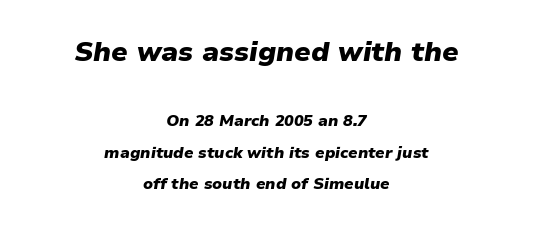
The typography opts for an oblique posture over an upright one. The letters advance in unequal steps, a hallmark of proportional type. You'd pick this weight for a headline — it's a proper bold. Type size steps down from the first block to the second. Spacing between characters is what you'd get straight out of the box.
